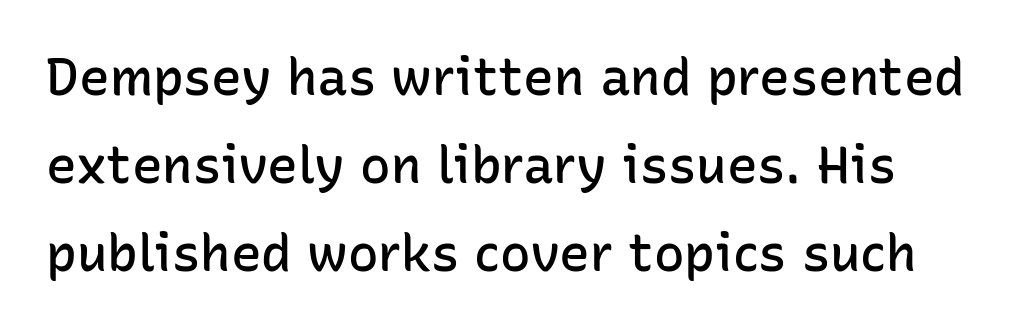
Q: Is the text bold? A: Semi-bold.
Q: Is the text italic (slanted)? A: No, it is upright.
Q: Is the typeface a serif or a sans-serif typeface? A: Sans-serif.
Q: Is the text underlined? A: No.
Q: Is the spacing between letters normal or unusually wide? A: Normal.
Q: Width (condensed, normal, or wide)? A: Normal.
Q: Stroke contrast? A: Low.
Q: x-height? A: Medium.
Q: Monospaced? A: No.
